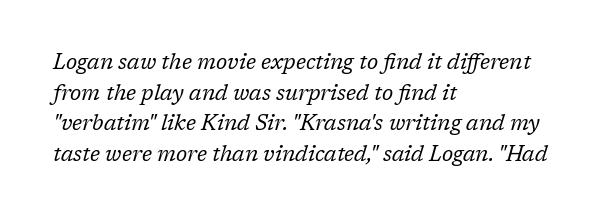
{"italic": "yes", "lean": "right", "slant_degrees": 17, "bold": "no", "underline": "no", "align": "left", "line_spacing": "normal", "line_spacing_ratio": 1.46, "letter_spacing": "normal", "letter_spacing_em": 0.0, "glyph_px": 21}
